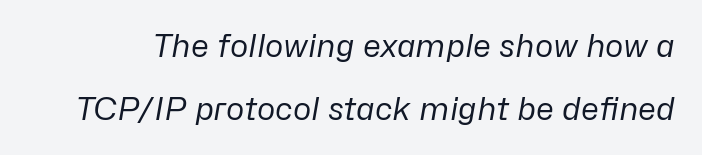
Q: Is the text bold? A: No.
Q: Is the text italic (slanted)? A: Yes, it leans right by about 10 degrees.
Q: Is the text underlined? A: No.
Q: Is the spacing between letters normal or unusually wide? A: Normal.
Q: Is the spacing between lines tight, normal or loose? A: Loose.
Q: Width (condensed, normal, or wide)? A: Normal.
Q: Stroke contrast? A: Low.
Q: x-height? A: Medium.
Q: Monospaced? A: No.
